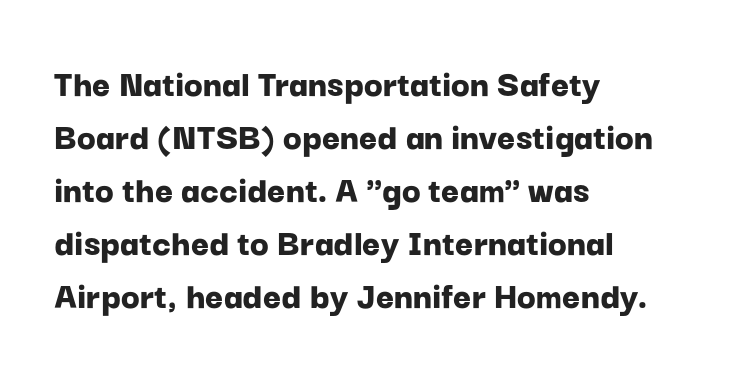
One glance says typical: line gaps are just what's usual. The passage is arranged the way most books set body copy — flush left. The type sits square on the baseline with zero lean. Is this a fixed-width face? No — the glyphs have proportional, varying widths. The characters display no serif detailing; their extremities are plain. Students, this is bold: see how much ink each stroke carries.
